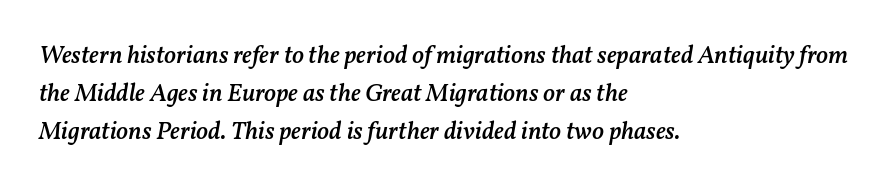
Emphasis-style slanted type is in use. Type without underlining. How heavy is the stroke? Medium-heavy — a semibold, shy of bold. The text block is weighted toward the left margin, trailing off unevenly rightward. The gaps between neighbouring characters are ordinary and unremarkable.
